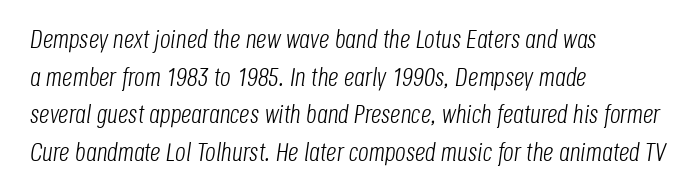
The image shows 26 px text type, italic (leaning right); set left-aligned, normal line spacing (1.45x), normal letter spacing, not underlined.
